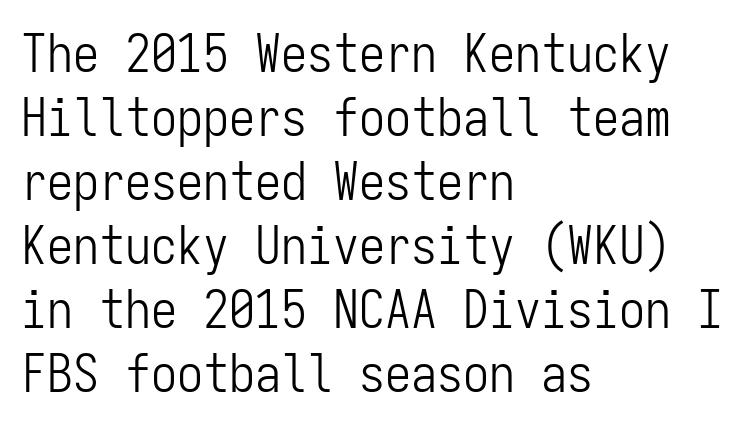
{"serif": "no", "italic": "no", "bold": "no", "weight": "light", "width": "condensed", "stroke_contrast": "low", "x_height": "medium", "monospaced": "yes", "underline": "no", "align": "left", "line_spacing_ratio": 1.23, "letter_spacing": "normal", "letter_spacing_em": 0.0, "glyph_px": 52}
